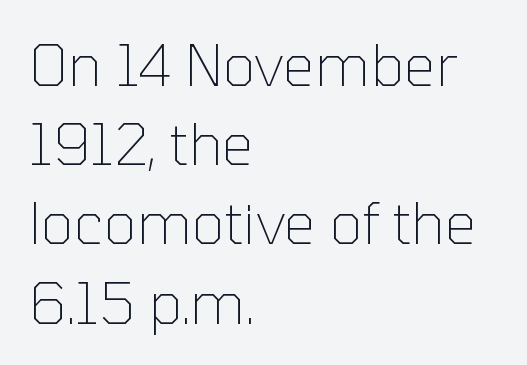
The image shows 57 px thin sans-serif type, upright; set left-aligned, normal line spacing (1.39x), normal letter spacing, not underlined; low stroke contrast and a medium x-height.
